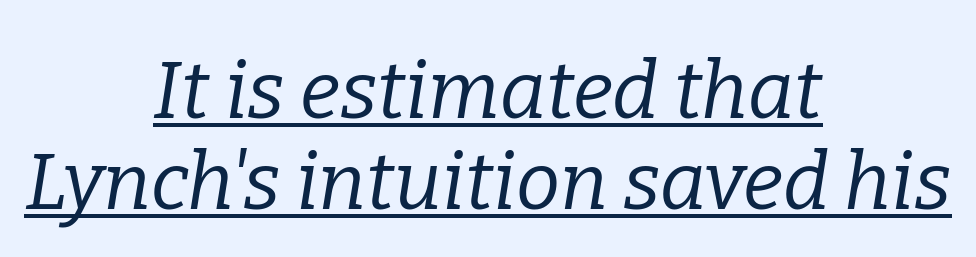
The font family rendered here belongs to the serif group. Typeset on center — no edge is straight. The letterforms sit shoulder to shoulder at normal distance. Decoration check: the copy is underlined. The lines are packed closely together with very little leading.
